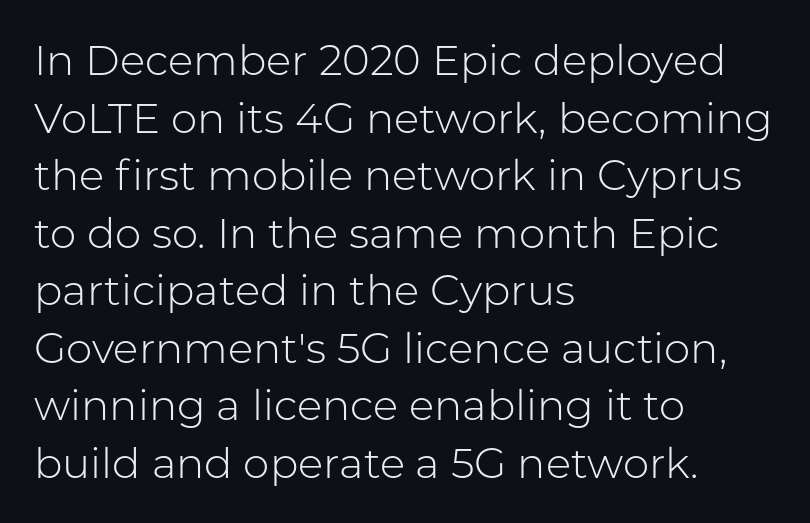
Q: Is the text bold? A: No.
Q: Is the text italic (slanted)? A: No, it is upright.
Q: Is the typeface a serif or a sans-serif typeface? A: Sans-serif.
Q: Is the text underlined? A: No.
Q: How is the paragraph aligned? A: Left-aligned.
Q: Is the spacing between letters normal or unusually wide? A: Normal.
Q: Is the spacing between lines tight, normal or loose? A: Normal.
Q: Width (condensed, normal, or wide)? A: Normal.
Q: Stroke contrast? A: Low.
Q: x-height? A: Medium.
Q: Monospaced? A: No.
